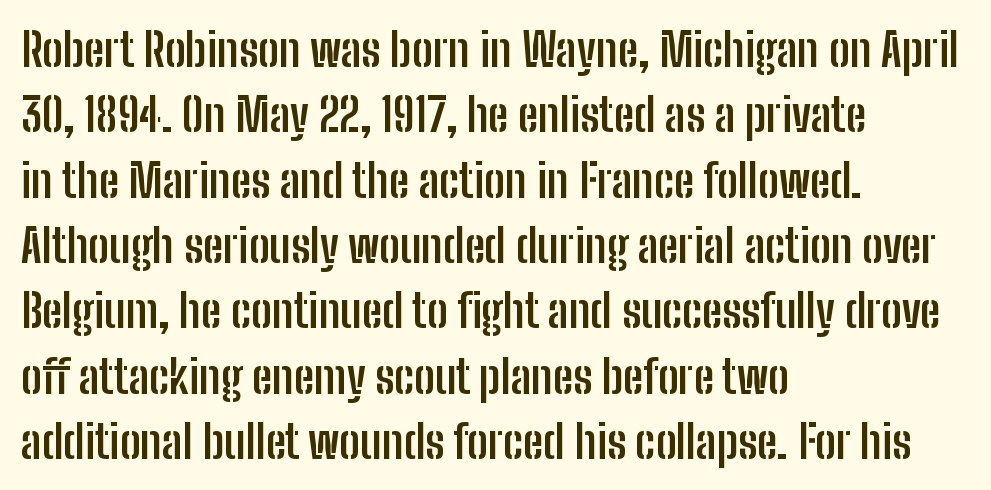
Proportional: the letters do not fall into vertical columns. Every character sits straight up, as roman type does. Is the type bold? Yes — the strokes are clearly thick and heavy. Each row of text sits above clean, open space.
